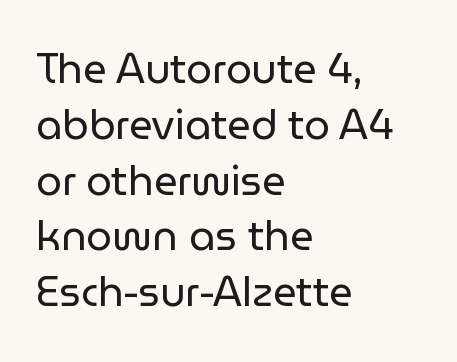
{"serif": "no", "italic": "no", "bold": "no", "weight": "regular", "width": "normal", "stroke_contrast": "low", "x_height": "medium", "monospaced": "no", "underline": "no", "align": "left", "line_spacing": "normal", "line_spacing_ratio": 1.36, "letter_spacing": "normal", "letter_spacing_em": 0.0, "glyph_px": 41}
